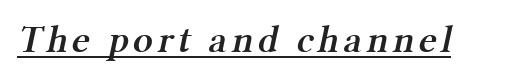
Q: Is the text bold? A: Semi-bold.
Q: Is the typeface a serif or a sans-serif typeface? A: Serif.
Q: Is the text underlined? A: Yes.
Q: Width (condensed, normal, or wide)? A: Normal.
Q: Stroke contrast? A: Medium.
Q: x-height? A: Medium.
Q: Monospaced? A: No.
